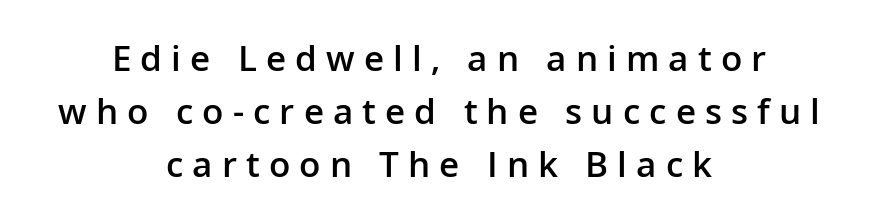
Ordinary non-slanted type is in use. No word sits above an underline. The rendering positions every line midway between the sides. The sample has been set in demibold, a notch under bold.
